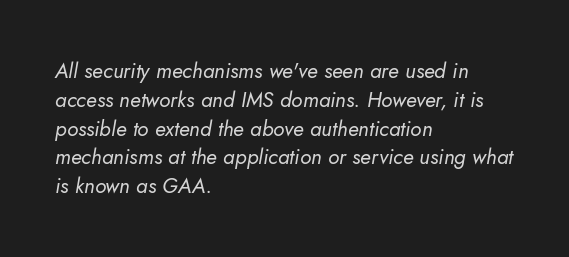
Line starts are locked; line ends wander. Standard letterfit; no display-style spreading of the glyphs. A typesetter would mark this as italic. The face looks like a standard text weight, possibly lighter.
